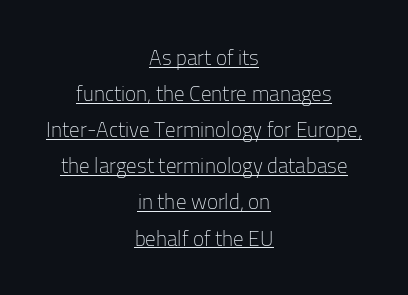
{"italic": "no", "bold": "no", "underline": "yes", "align": "center", "line_spacing_ratio": 1.72, "letter_spacing": "normal", "letter_spacing_em": 0.0, "glyph_px": 21}
